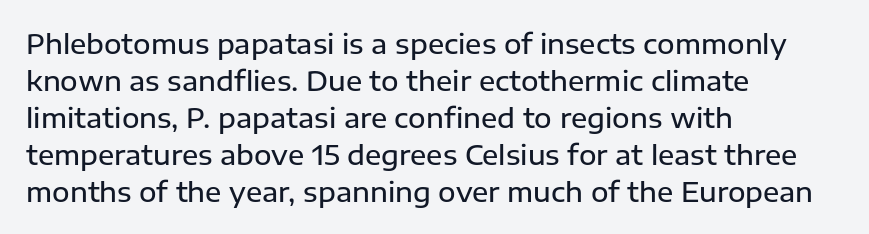
Nobody touched the tracking dial on this one. The space between consecutive lines is moderate. The area under the type is left untouched. Posture: straight, roman, zero tilt. The glyphs have the mass of a demibold cut, below bold.
